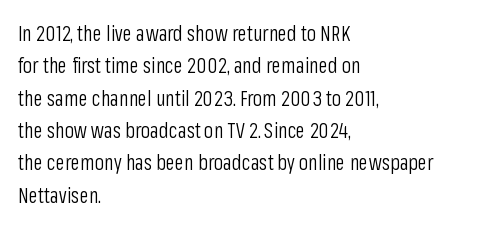
Words float on clear page, feet unadorned. Letters have the restrained weight of plain body copy at most. Horizontal alignment here is leftward, the default for most running prose. Whoever set this chose a conventional vertical rhythm. This sample uses an upright cut, with every glyph sitting square on the baseline.
